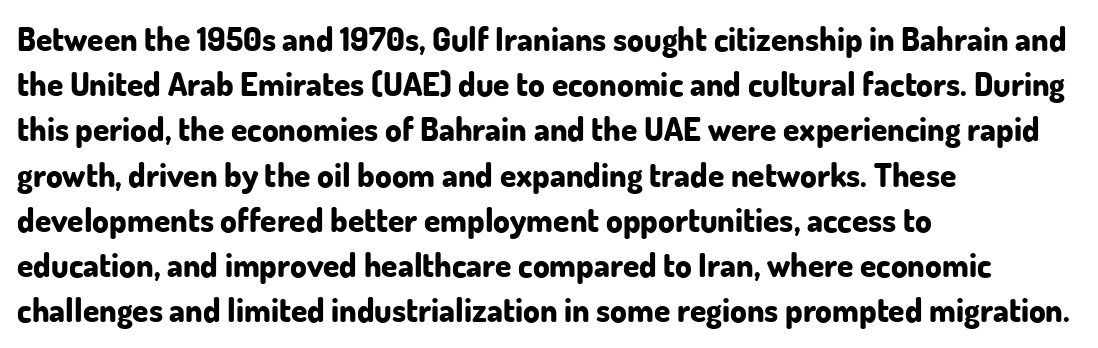
The gaps between neighbouring characters are ordinary and unremarkable. Regarding leading, the lines here are spaced in the standard way. These lines carry a lot of weight — the face is fully bold. Nothing sits at the stroke ends, so this counts as sans-serif. Type without underlining.
